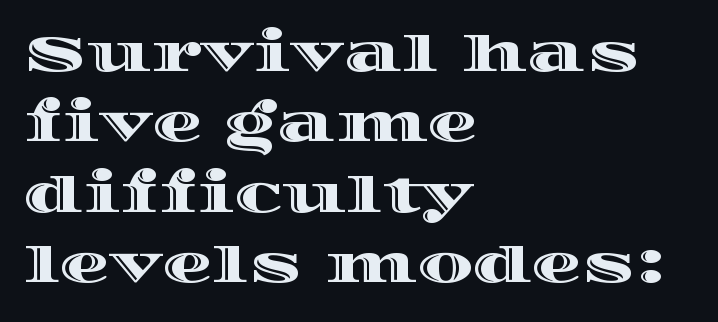
The image shows 50 px wide type, upright; set left-aligned, normal line spacing (1.41x), normal letter spacing, not underlined; a large x-height.
